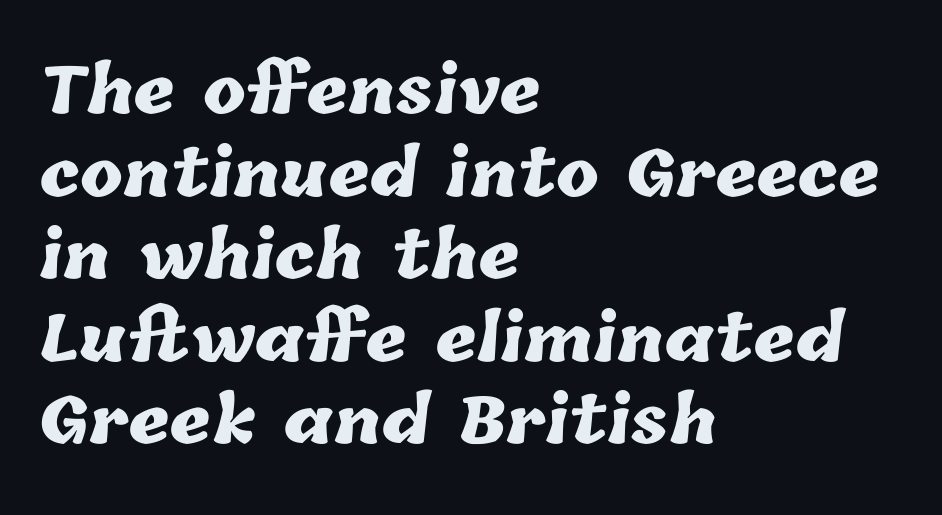
Q: Is the text bold? A: Yes.
Q: Is the text underlined? A: No.
Q: How is the paragraph aligned? A: Left-aligned.
Q: Is the spacing between letters normal or unusually wide? A: Normal.
Q: Is the spacing between lines tight, normal or loose? A: Normal.
Q: Width (condensed, normal, or wide)? A: Normal.
Q: Stroke contrast? A: Low.
Q: x-height? A: Medium.
Q: Monospaced? A: No.
